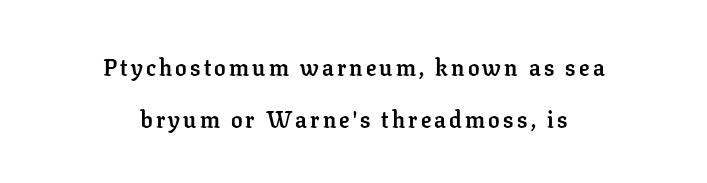
{"italic": "no", "bold": "yes", "underline": "no", "align": "center", "line_spacing": "loose", "line_spacing_ratio": 2.27, "glyph_px": 23}
